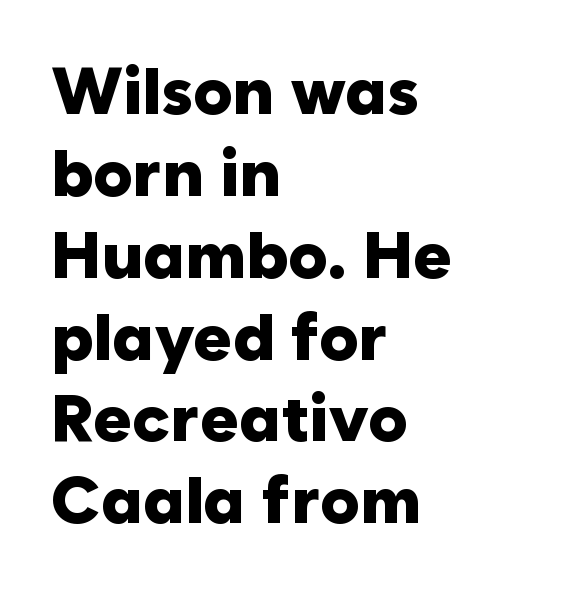
{"serif": "no", "italic": "no", "bold": "yes", "weight": "heavy", "width": "normal", "stroke_contrast": "low", "x_height": "medium", "monospaced": "no", "underline": "no", "align": "left", "line_spacing_ratio": 1.24, "letter_spacing": "normal", "letter_spacing_em": 0.0, "glyph_px": 66}
